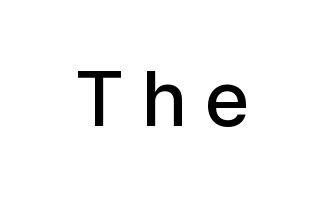
The image shows 76 px semibold sans-serif type, upright; set unusually wide letter spacing (+0.22 em), not underlined; low stroke contrast and a medium x-height.
